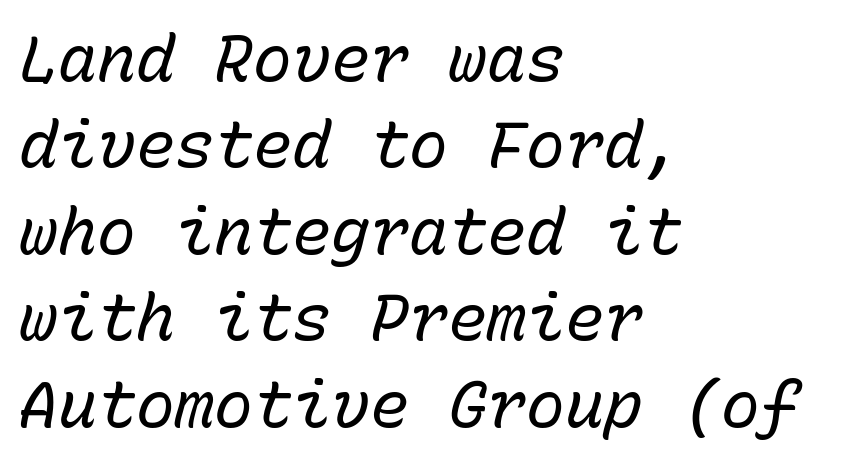
The font sits on the lighter half of the weight spectrum, regular included. Every character sits at an angle, as italics do. Short note: letters normally spaced. The letters march in equal steps, a hallmark of fixed-pitch type. Students, observe: this is what conventionally led text looks like.
